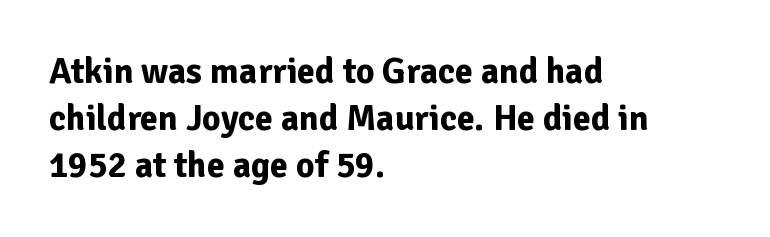
The image shows 36 px bold sans-serif type, upright; set left-aligned, normal line spacing (1.3x), normal letter spacing, not underlined; low stroke contrast and a medium x-height.
